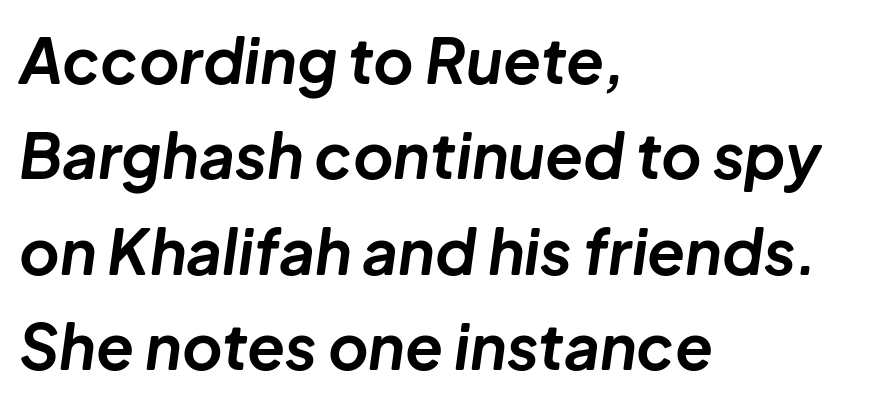
The image shows 62 px bold type, italic (leaning right); set left-aligned, normal line spacing (1.54x), normal letter spacing, not underlined; low stroke contrast and a medium x-height.
